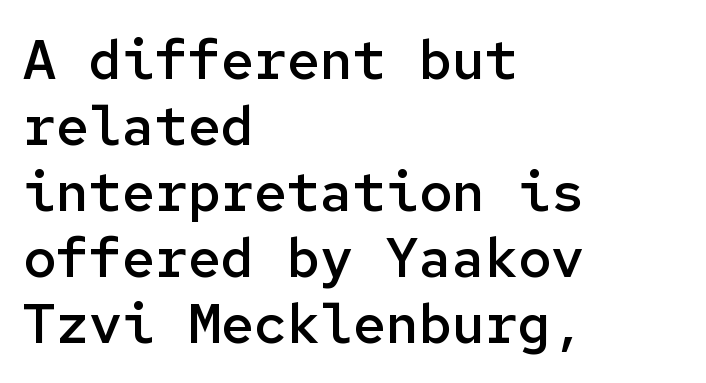
The image shows 55 px semibold sans-serif type, upright, monospaced; set left-aligned, line spacing 1.2x, normal letter spacing, not underlined; low stroke contrast and a medium x-height.
